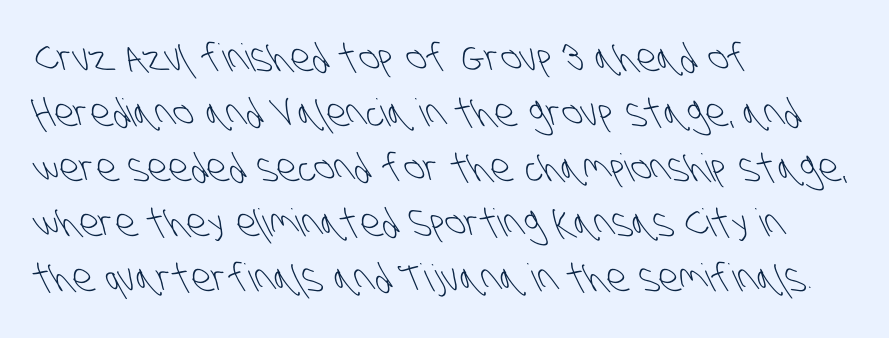
The image shows 38 px light, condensed sans-serif type; set left-aligned, normal line spacing (1.45x), normal letter spacing, not underlined; low stroke contrast and a large x-height.
